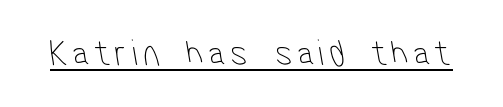
Q: Is the text bold? A: No.
Q: Is the typeface a serif or a sans-serif typeface? A: Sans-serif.
Q: Is the text underlined? A: Yes.
Q: Width (condensed, normal, or wide)? A: Condensed.
Q: Stroke contrast? A: Low.
Q: x-height? A: Medium.
Q: Monospaced? A: No.
